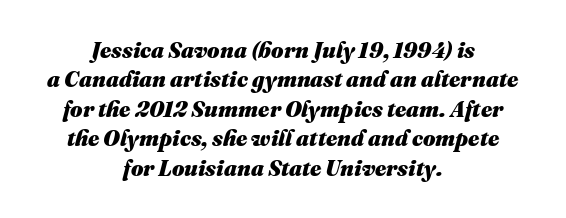
{"italic": "yes", "lean": "right", "slant_degrees": 16, "bold": "yes", "underline": "no", "align": "center", "line_spacing": "normal", "line_spacing_ratio": 1.34, "letter_spacing": "normal", "letter_spacing_em": 0.0, "glyph_px": 22}
